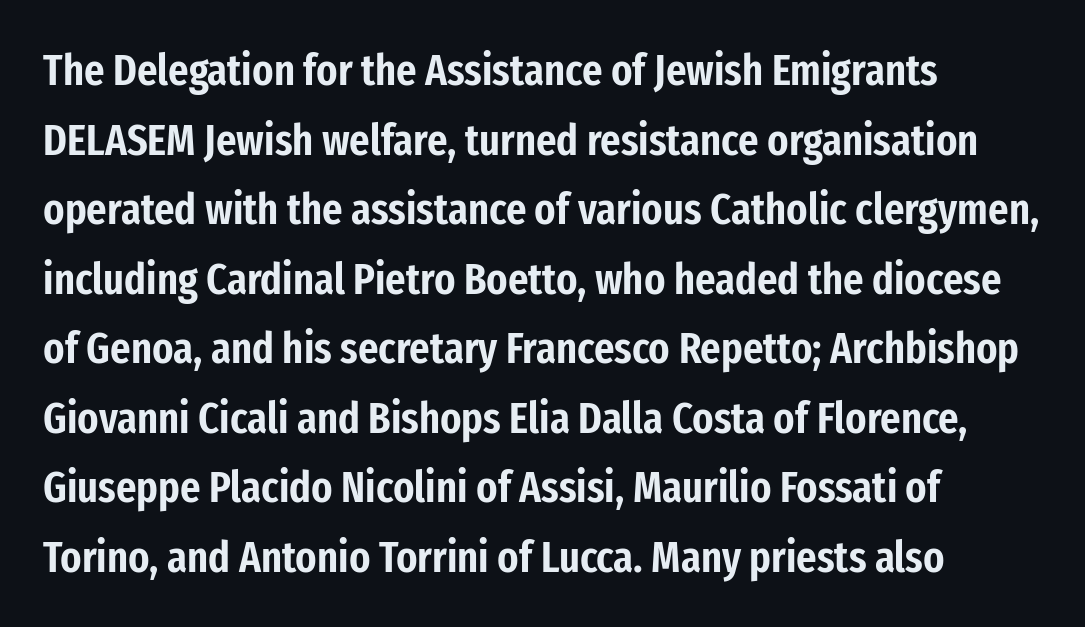
The characters display no serif detailing; their extremities are plain. The rendering anchors every line to the left-hand side. Only glyphs here, with clear space below each row. This block has exactly the height ordinary leading produces. Default kerning and tracking; the words read as compact shapes.
